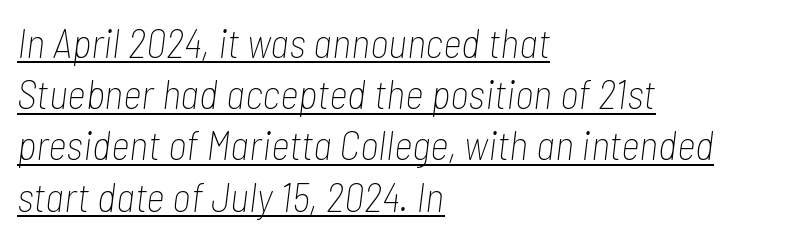
The weight would be labelled regular, book, light, or lighter still. Nothing unusual about the tracking: characters are spaced as the font intends. Quick note: italic. The passage shown is typed in a proportional face where columns would drift. Evenly set lines give the paragraph a standard silhouette. One-word summary of the alignment: left.
